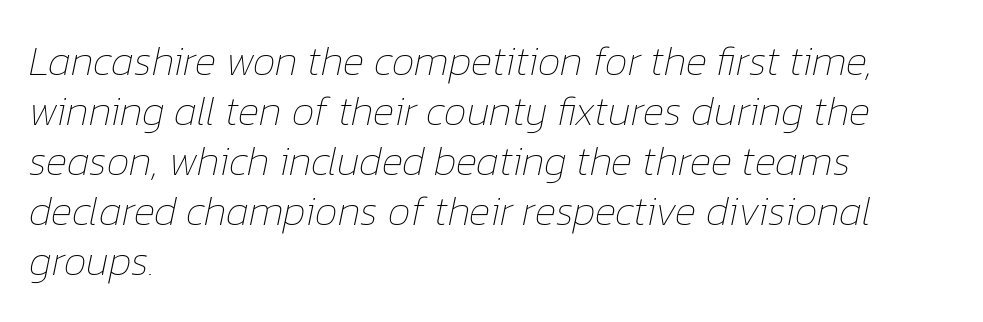
The foot of each line stays bare and open. No extra tracking has been applied to these lines. This sample uses an oblique cut, with every glyph tilted off the vertical. Horizontal alignment here is leftward, the default for most running prose.
